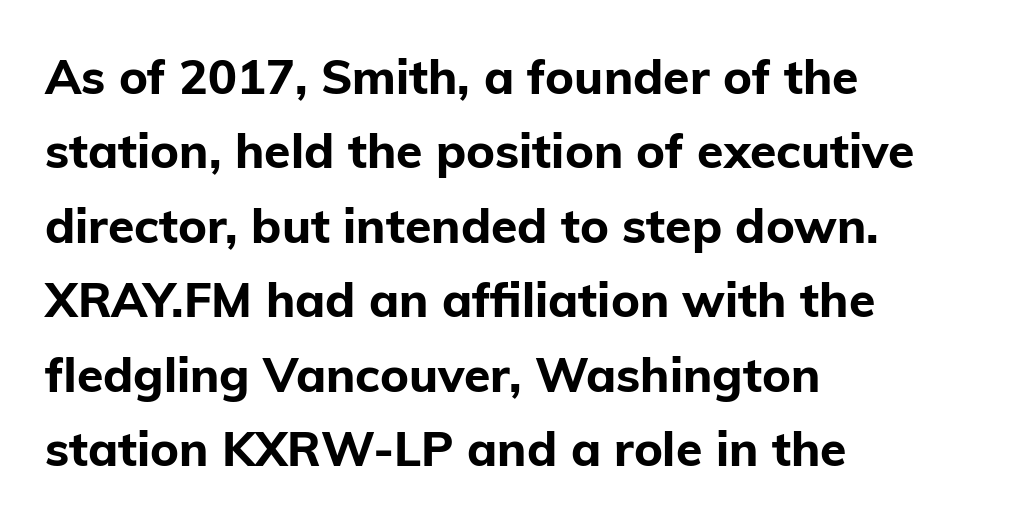
{"serif": "no", "italic": "no", "bold": "yes", "weight": "bold", "width": "normal", "stroke_contrast": "low", "x_height": "medium", "monospaced": "no", "underline": "no", "align": "left", "line_spacing": "normal", "line_spacing_ratio": 1.55, "letter_spacing": "normal", "letter_spacing_em": 0.0, "glyph_px": 48}
